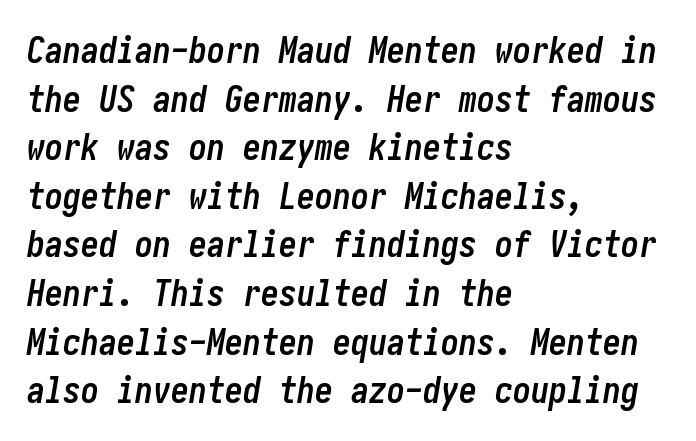
Evenly set lines give the paragraph a standard silhouette. Quick note: italic. No extra tracking has been applied to these lines. Honestly, there is no underline to notice here at all. The glyphs have the mass of a bold cut.
